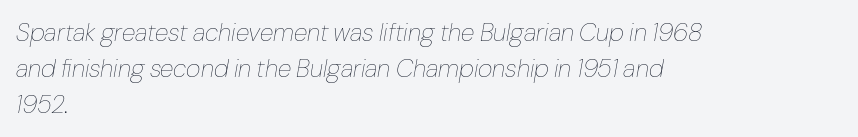
The image shows 25 px text type, italic (leaning right); set left-aligned, normal line spacing (1.44x), normal letter spacing, not underlined.
